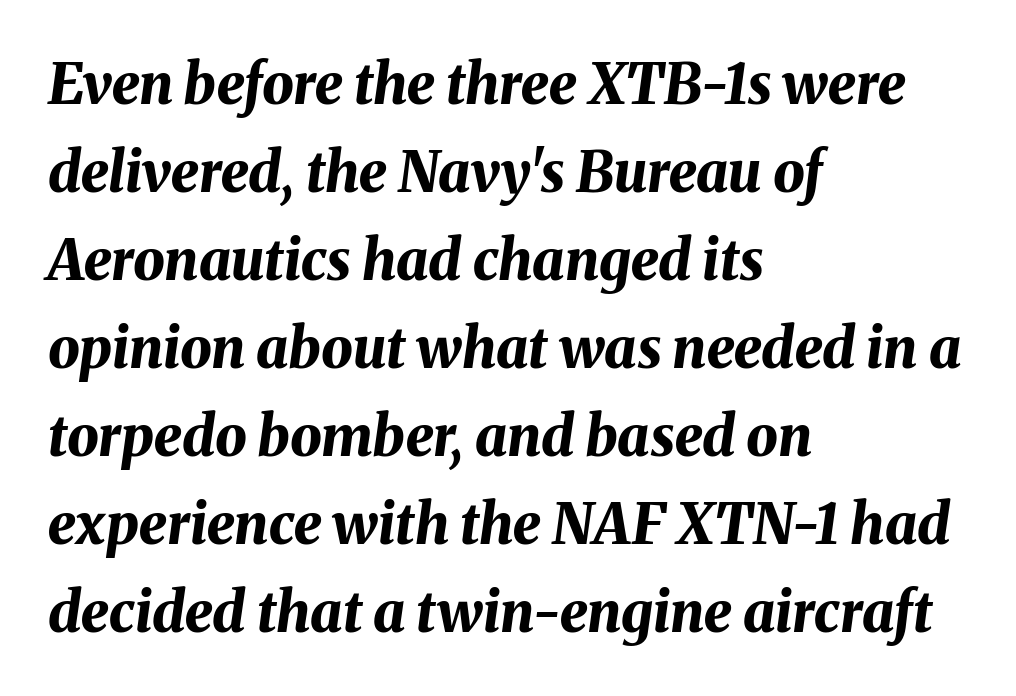
{"italic": "yes", "lean": "right", "slant_degrees": 8, "bold": "yes", "weight": "bold", "width": "normal", "stroke_contrast": "medium", "x_height": "medium", "monospaced": "no", "underline": "no", "align": "left", "line_spacing": "normal", "line_spacing_ratio": 1.57, "letter_spacing": "normal", "letter_spacing_em": 0.0, "glyph_px": 56}
